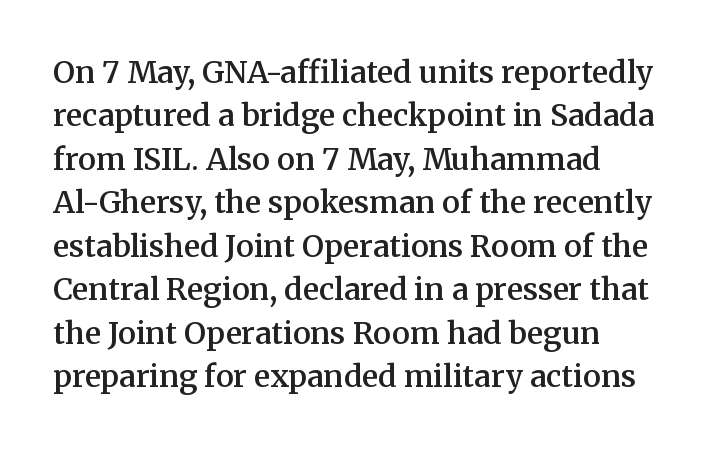
{"serif": "yes", "italic": "no", "bold": "semi", "weight": "semibold", "width": "normal", "stroke_contrast": "medium", "x_height": "medium", "monospaced": "no", "underline": "no", "align": "left", "line_spacing": "normal", "line_spacing_ratio": 1.45, "letter_spacing": "normal", "letter_spacing_em": 0.0, "glyph_px": 30}
